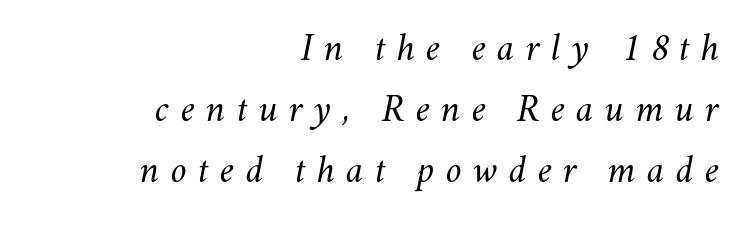
Q: Is the text bold? A: No.
Q: Is the text italic (slanted)? A: Yes, it leans right by about 11 degrees.
Q: Is the text underlined? A: No.
Q: How is the paragraph aligned? A: Right-aligned.
Q: Is the spacing between letters normal or unusually wide? A: Unusually wide.
Q: Is the spacing between lines tight, normal or loose? A: Normal.
Q: Width (condensed, normal, or wide)? A: Normal.
Q: Stroke contrast? A: Medium.
Q: x-height? A: Small.
Q: Monospaced? A: No.
